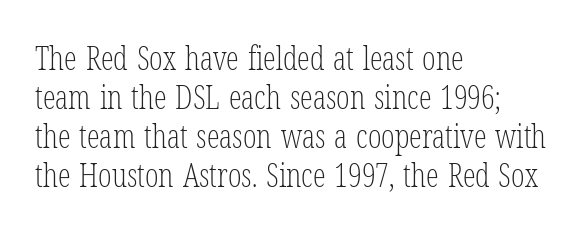
Q: Is the text bold? A: No.
Q: Is the text italic (slanted)? A: No, it is upright.
Q: Is the typeface a serif or a sans-serif typeface? A: Serif.
Q: Is the text underlined? A: No.
Q: How is the paragraph aligned? A: Left-aligned.
Q: Is the spacing between letters normal or unusually wide? A: Normal.
Q: Width (condensed, normal, or wide)? A: Condensed.
Q: Stroke contrast? A: Low.
Q: x-height? A: Medium.
Q: Monospaced? A: No.
